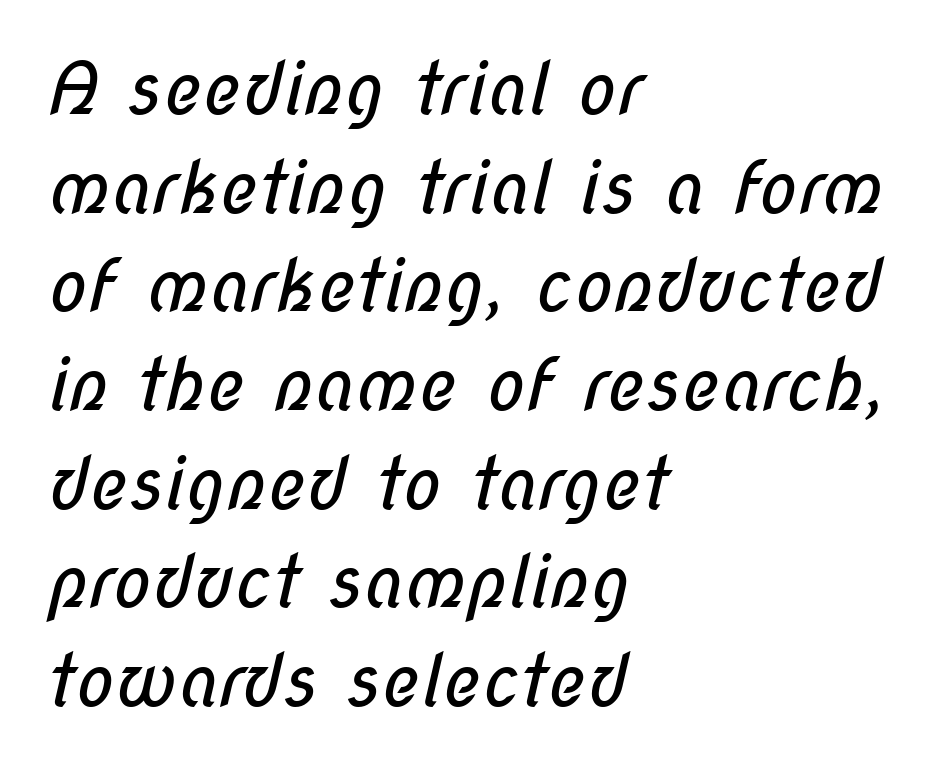
The text block is weighted toward the left margin, trailing off unevenly rightward. Font category for this specimen: sans-serif. Honestly, the letter spacing is just normal — you wouldn't notice it. Character widths vary here, with narrow letters taking less room than wide ones. Stem width sits at or under what a default text font uses. Quick note: underline off.
